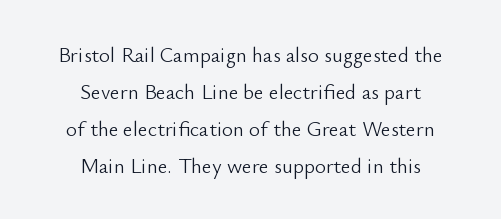
{"italic": "no", "bold": "no", "underline": "no", "align": "center", "line_spacing_ratio": 1.76, "letter_spacing": "normal", "letter_spacing_em": 0.0, "glyph_px": 21}
